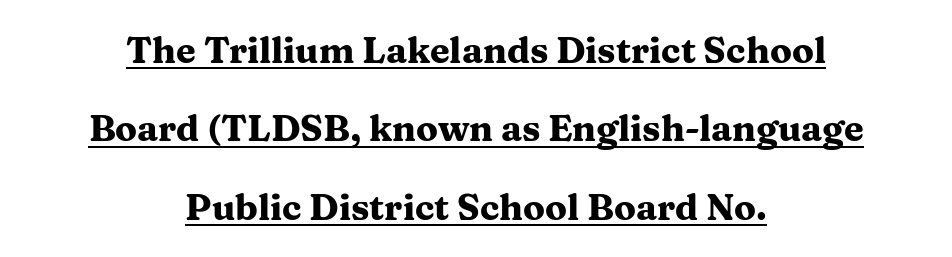
Q: Is the text bold? A: Yes.
Q: Is the text italic (slanted)? A: No, it is upright.
Q: Is the typeface a serif or a sans-serif typeface? A: Serif.
Q: Is the text underlined? A: Yes.
Q: How is the paragraph aligned? A: Centered.
Q: Is the spacing between letters normal or unusually wide? A: Normal.
Q: Is the spacing between lines tight, normal or loose? A: Loose.
Q: Width (condensed, normal, or wide)? A: Wide.
Q: Stroke contrast? A: Medium.
Q: x-height? A: Medium.
Q: Monospaced? A: No.
